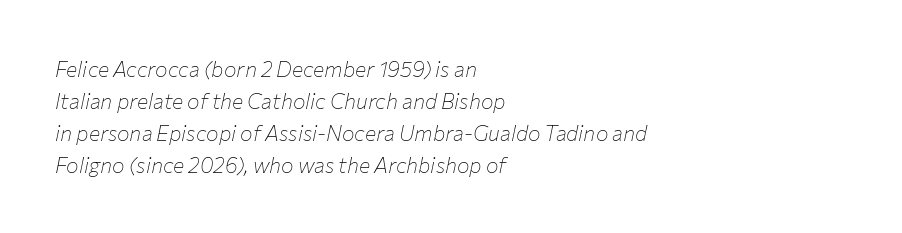
{"italic": "yes", "lean": "right", "slant_degrees": 12, "bold": "no", "underline": "no", "align": "left", "line_spacing": "normal", "line_spacing_ratio": 1.52, "letter_spacing": "normal", "letter_spacing_em": 0.0, "glyph_px": 21}
